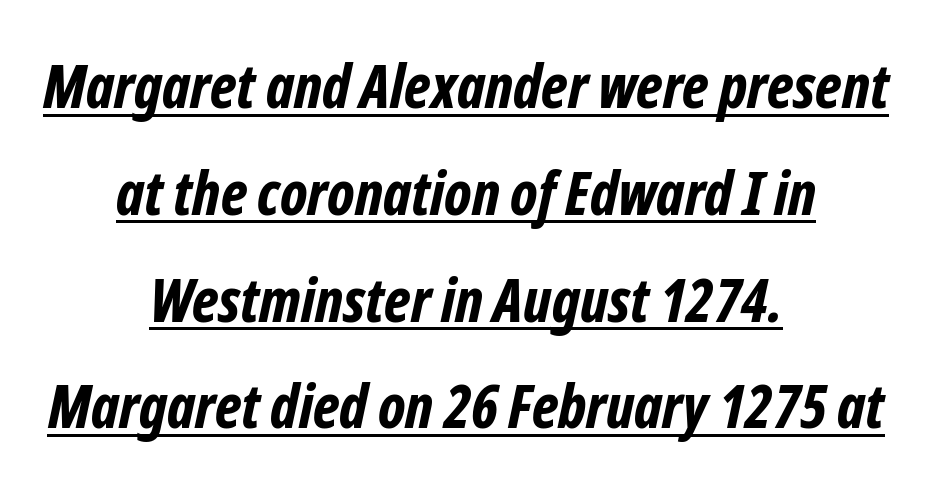
Each word holds together tightly as a unit, with standard inter-letter gaps. Does the copy run flush right? No — it is centered line by line. The font is running at its bold setting. You could not count columns in this text — the font is proportionally spaced.
